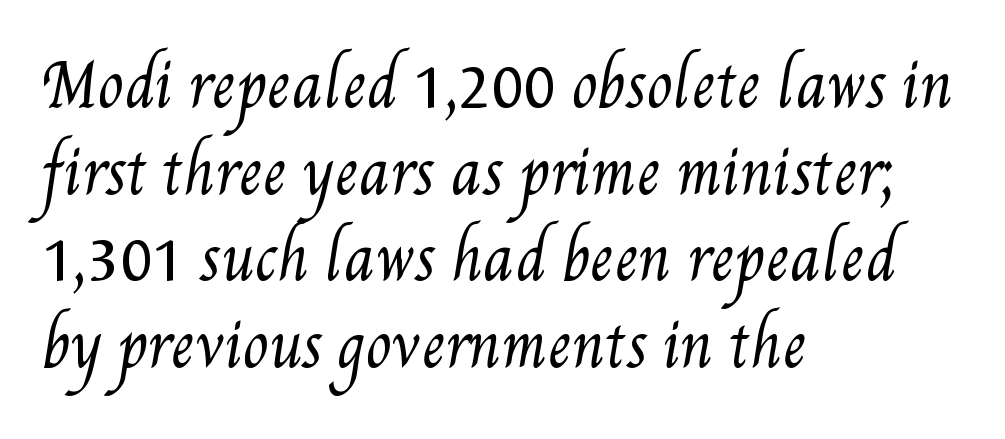
Q: Is the text bold? A: No.
Q: Is the text underlined? A: No.
Q: How is the paragraph aligned? A: Left-aligned.
Q: Is the spacing between letters normal or unusually wide? A: Normal.
Q: Is the spacing between lines tight, normal or loose? A: Normal.
Q: Width (condensed, normal, or wide)? A: Condensed.
Q: Stroke contrast? A: Medium.
Q: x-height? A: Small.
Q: Monospaced? A: No.
